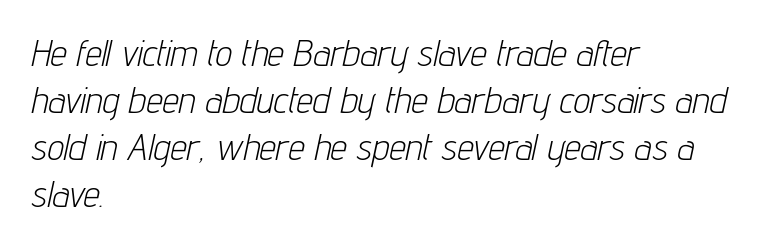
The image shows 37 px light, condensed type, italic (leaning right); set left-aligned, normal line spacing (1.27x), normal letter spacing, not underlined; low stroke contrast and a medium x-height.
